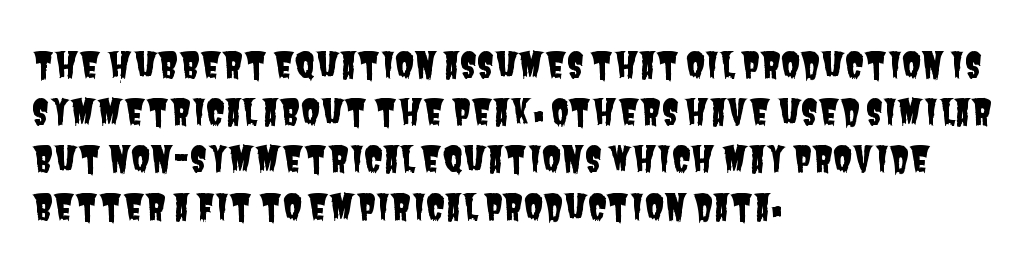
Each letter keeps its own natural width here, so spacing adapts to shape. Note: no serifs on the glyphs. Students, observe: this is what conventionally led text looks like. The specimen omits any rule beneath the text block's lines. The rag falls on the right side of this text block.
